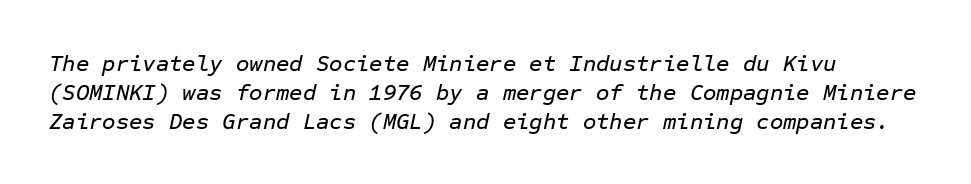
Letter spacing: default. Successive baselines arrive at the customary interval. Emphasis-style slanted type is in use. The words here are not underlined.
